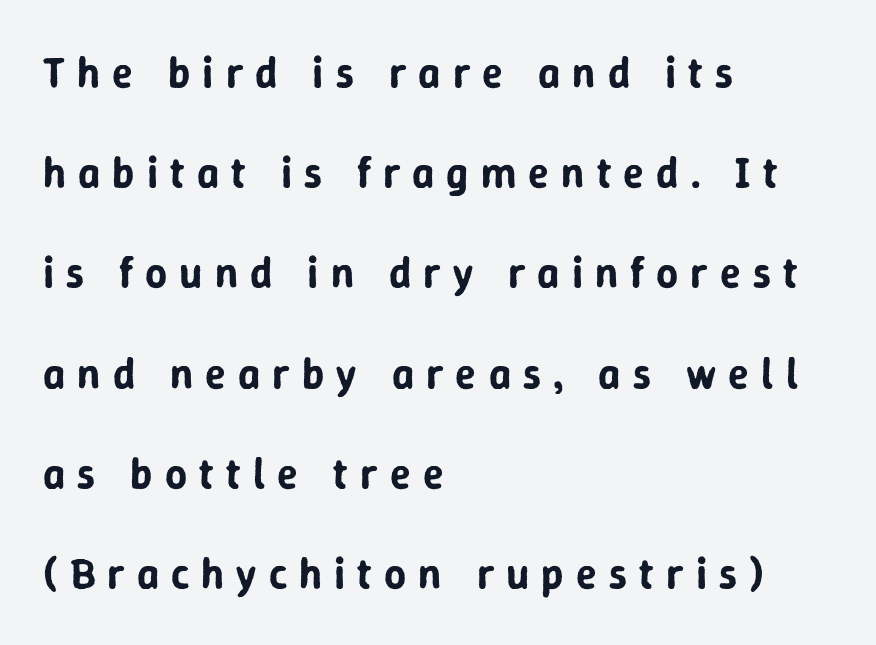
{"serif": "no", "italic": "no", "width": "normal", "stroke_contrast": "low", "x_height": "medium", "monospaced": "no", "underline": "no", "align": "left", "line_spacing": "loose", "line_spacing_ratio": 2.33, "letter_spacing": "wide", "letter_spacing_em": 0.28, "glyph_px": 43}
